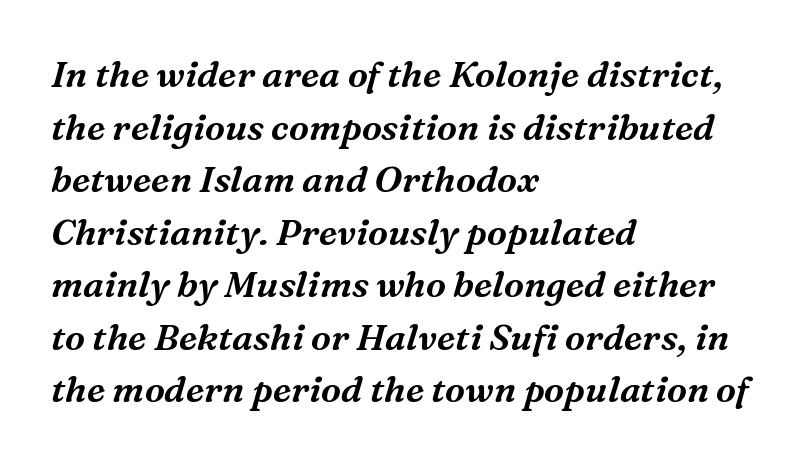
The image shows 36 px serif type, italic (leaning right); set left-aligned, normal line spacing (1.46x), normal letter spacing, not underlined; medium stroke contrast and a medium x-height.
